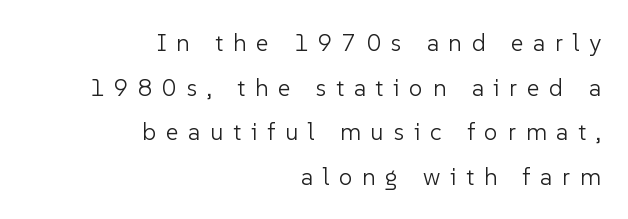
The image shows 24 px text type, upright; set right-aligned, line spacing 1.86x, unusually wide letter spacing (+0.41 em), not underlined.
